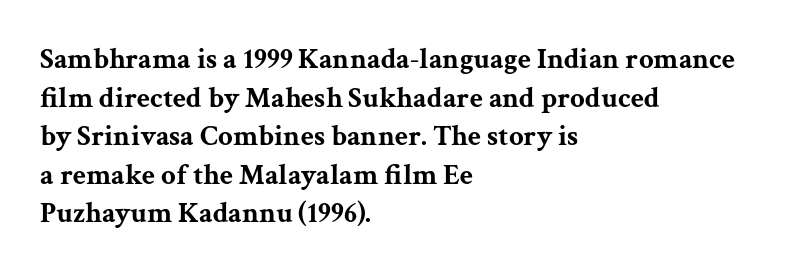
{"serif": "yes", "italic": "no", "bold": "yes", "weight": "bold", "width": "wide", "stroke_contrast": "medium", "x_height": "medium", "monospaced": "no", "underline": "no", "align": "left", "line_spacing": "normal", "line_spacing_ratio": 1.33, "letter_spacing": "normal", "letter_spacing_em": 0.0, "glyph_px": 29}
